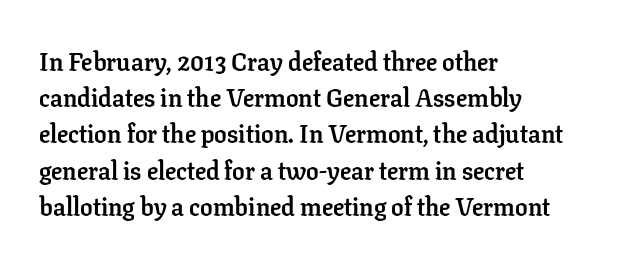
The image shows 25 px bold type, upright; set left-aligned, normal line spacing (1.45x), normal letter spacing, not underlined.
